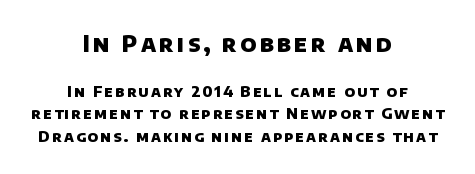
Q: Is the text bold? A: Yes.
Q: Is the text underlined? A: No.
Q: How is the paragraph aligned? A: Centered.
Q: Is the spacing between lines tight, normal or loose? A: Normal.
Q: Which block of text is set in a larger size, the first (top) or the second (bottom)? A: The first (top) one.
